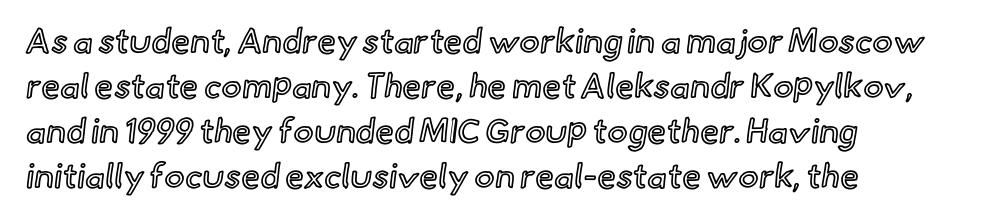
The image shows 34 px text type; set left-aligned, normal line spacing (1.32x), normal letter spacing, not underlined; a small x-height.
